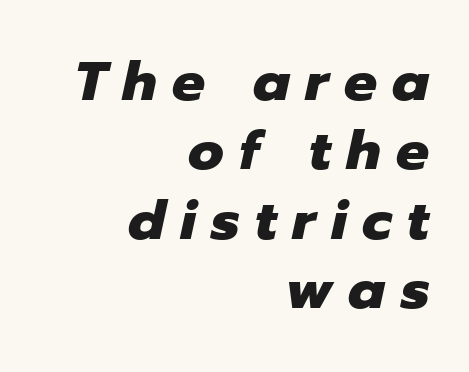
Q: Is the text bold? A: Yes.
Q: Is the text italic (slanted)? A: Yes, it leans right by about 12 degrees.
Q: Is the text underlined? A: No.
Q: How is the paragraph aligned? A: Right-aligned.
Q: Is the spacing between letters normal or unusually wide? A: Unusually wide.
Q: Is the spacing between lines tight, normal or loose? A: Normal.
Q: Width (condensed, normal, or wide)? A: Normal.
Q: Stroke contrast? A: Low.
Q: x-height? A: Medium.
Q: Monospaced? A: No.
